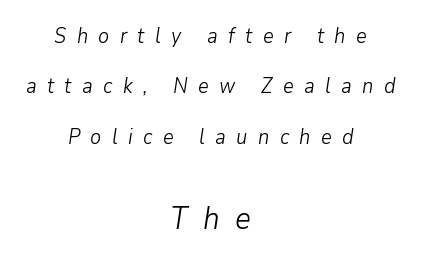
{"italic": "yes", "lean": "right", "slant_degrees": 9, "bold": "no", "weight": "light", "width": "normal", "stroke_contrast": "low", "x_height": "medium", "monospaced": "no", "underline": "no", "align": "center", "line_spacing": "loose", "line_spacing_ratio": 2.4, "letter_spacing": "wide", "letter_spacing_em": 0.49, "larger_block": "second", "size_ratio": 1.48, "glyph_px": 31}
